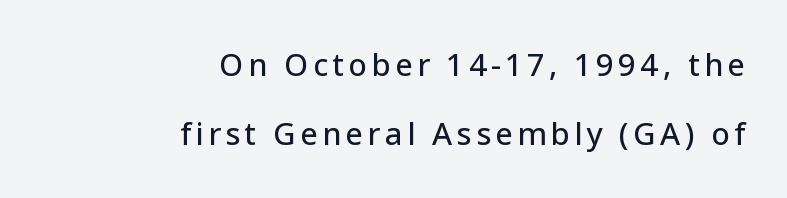
Teacher's note: observe the even right margin — that is flush-right alignment. A typesetter would call this proportional, since set widths differ per character. Summary of vertical rhythm: relaxed, with wide interline spacing. In terms of letterform style, serifs are entirely absent. Has an underline been added? It has not.
